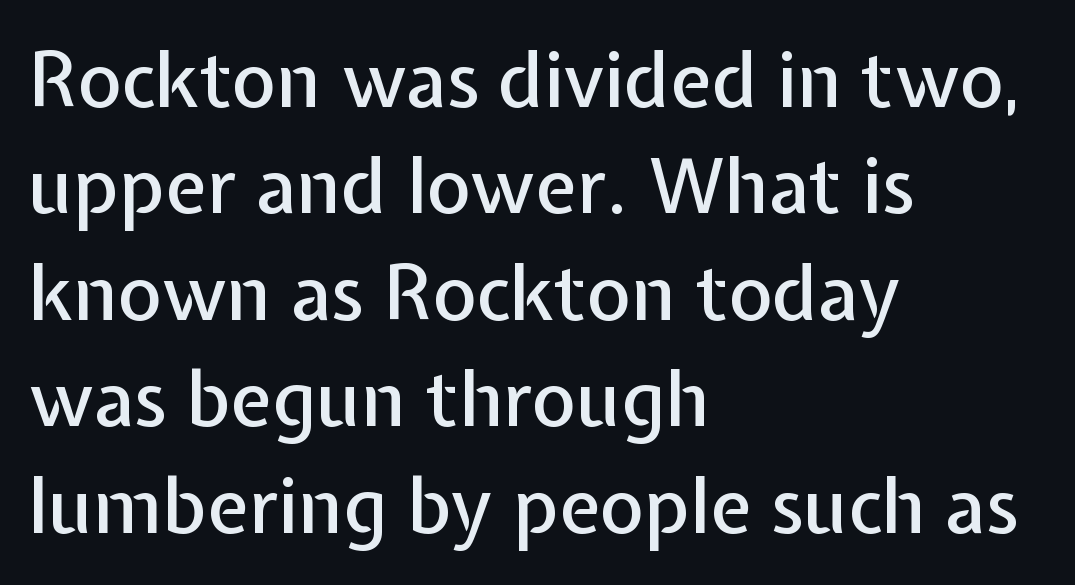
The baseline area is clear. Successive baselines arrive at the customary interval. Reading down the block, your eye returns to a fixed left position each line. No feet cap the strokes, marking this as sans-serif type.
